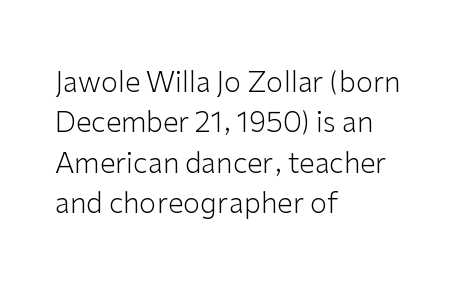
Q: Is the text bold? A: No.
Q: Is the text italic (slanted)? A: No, it is upright.
Q: Is the typeface a serif or a sans-serif typeface? A: Sans-serif.
Q: Is the text underlined? A: No.
Q: How is the paragraph aligned? A: Left-aligned.
Q: Is the spacing between letters normal or unusually wide? A: Normal.
Q: Is the spacing between lines tight, normal or loose? A: Normal.
Q: Width (condensed, normal, or wide)? A: Normal.
Q: Stroke contrast? A: Low.
Q: x-height? A: Medium.
Q: Monospaced? A: No.
